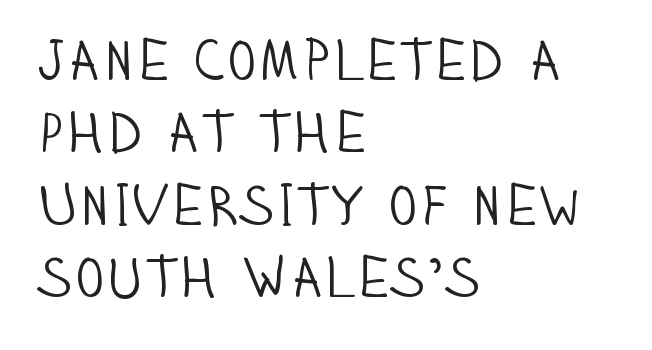
The image shows 57 px light, condensed sans-serif type, upright; set left-aligned, normal line spacing (1.27x), normal letter spacing, not underlined; low stroke contrast and a large x-height.
